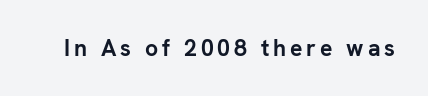
Q: Is the text bold? A: Yes.
Q: Is the text italic (slanted)? A: No, it is upright.
Q: Is the text underlined? A: No.
